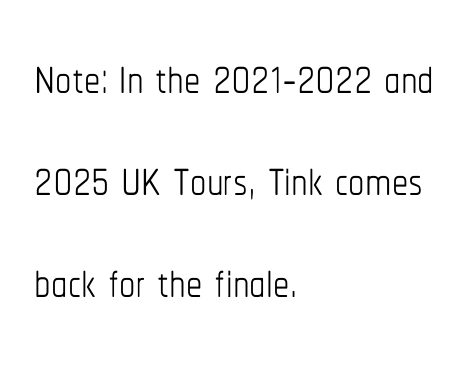
{"italic": "no", "bold": "no", "weight": "thin", "width": "condensed", "stroke_contrast": "low", "x_height": "medium", "monospaced": "no", "underline": "no", "align": "left", "line_spacing": "normal", "line_spacing_ratio": 1.57, "letter_spacing": "normal", "letter_spacing_em": 0.0, "glyph_px": 65}
